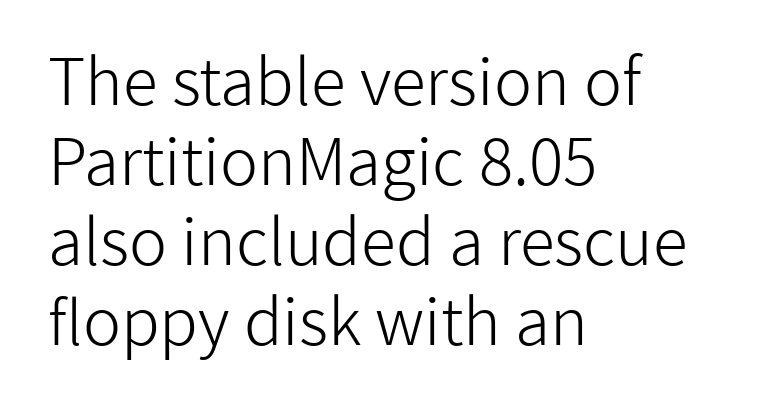
The image shows 64 px light sans-serif type, upright; set left-aligned, normal line spacing (1.25x), normal letter spacing, not underlined; low stroke contrast and a medium x-height.
